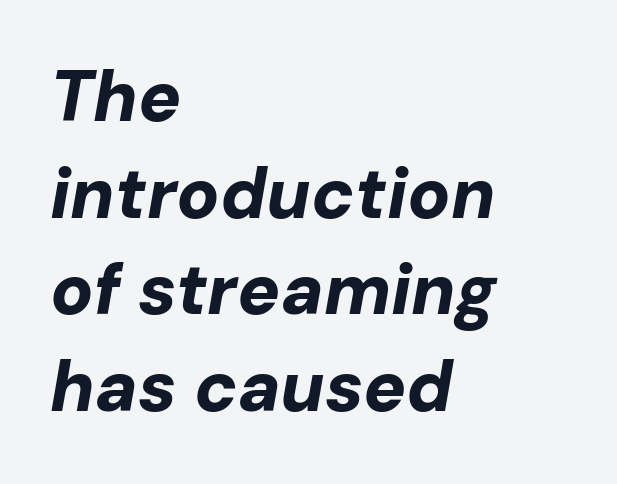
The image shows 71 px bold type, italic (leaning right); set left-aligned, normal line spacing (1.36x), normal letter spacing, not underlined; low stroke contrast and a medium x-height.
